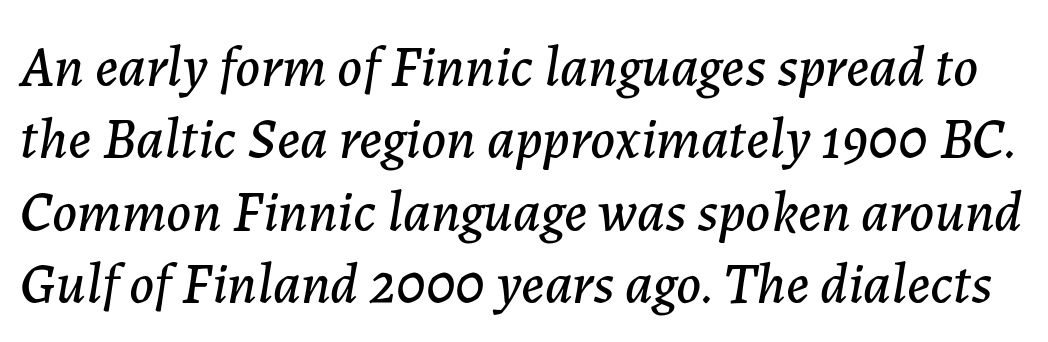
The image shows 57 px text type, italic (leaning right); set normal line spacing (1.27x), normal letter spacing, not underlined; low stroke contrast and a medium x-height.
